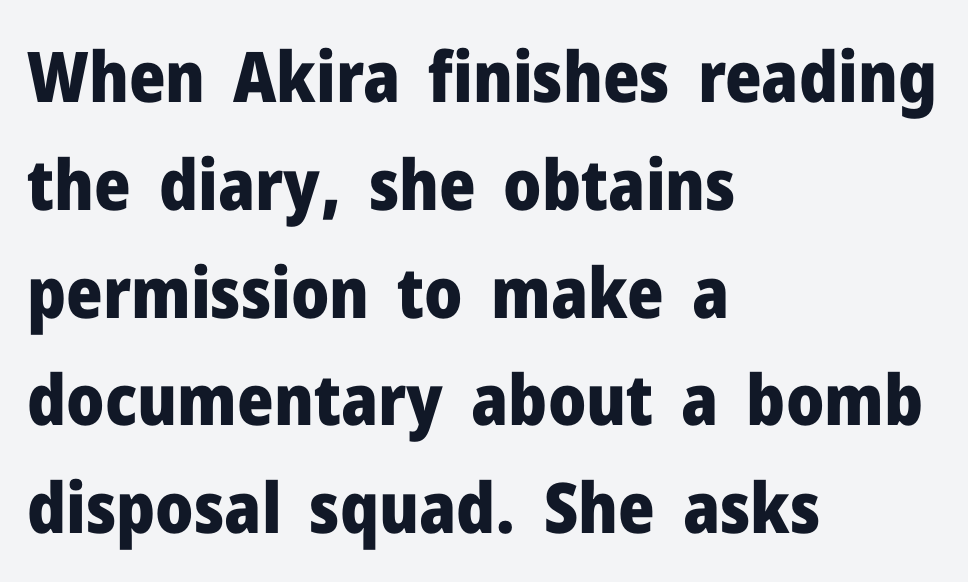
How are the letters spaced? Ordinarily, with no added tracking. The letters stand straight up with perfectly vertical stems. Each letter keeps its own natural width here, so spacing adapts to shape. The letters are bold, with thick, heavy strokes.
